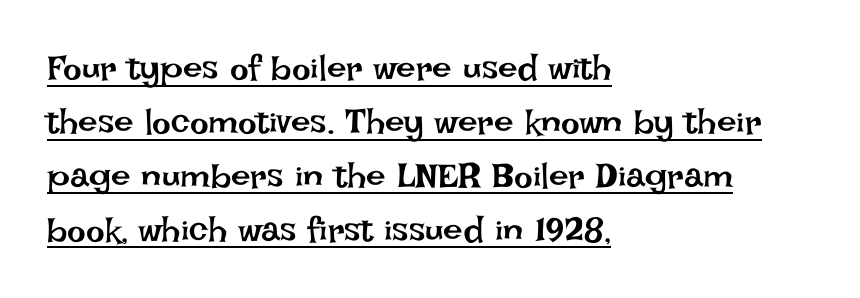
{"italic": "no", "bold": "no", "weight": "regular", "width": "normal", "stroke_contrast": "low", "x_height": "large", "monospaced": "no", "underline": "yes", "align": "left", "line_spacing": "normal", "line_spacing_ratio": 1.54, "letter_spacing": "normal", "letter_spacing_em": 0.0, "glyph_px": 35}
